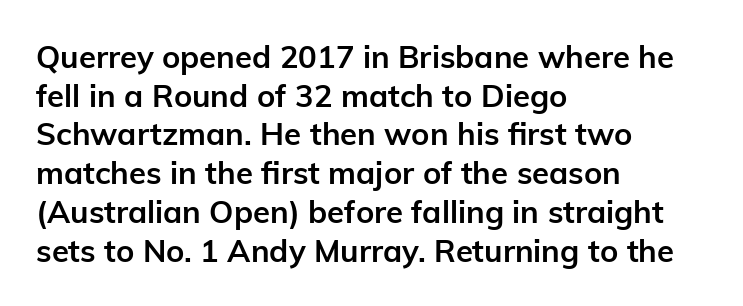
Q: Is the text bold? A: Yes.
Q: Is the text italic (slanted)? A: No, it is upright.
Q: Is the typeface a serif or a sans-serif typeface? A: Sans-serif.
Q: Is the text underlined? A: No.
Q: How is the paragraph aligned? A: Left-aligned.
Q: Is the spacing between letters normal or unusually wide? A: Normal.
Q: Is the spacing between lines tight, normal or loose? A: Normal.
Q: Width (condensed, normal, or wide)? A: Normal.
Q: Stroke contrast? A: Low.
Q: x-height? A: Medium.
Q: Monospaced? A: No.
